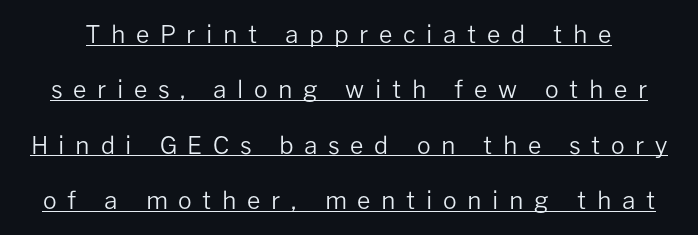
The image shows 24 px text type, upright; set loose line spacing (2.31x), unusually wide letter spacing (+0.44 em), underlined.
